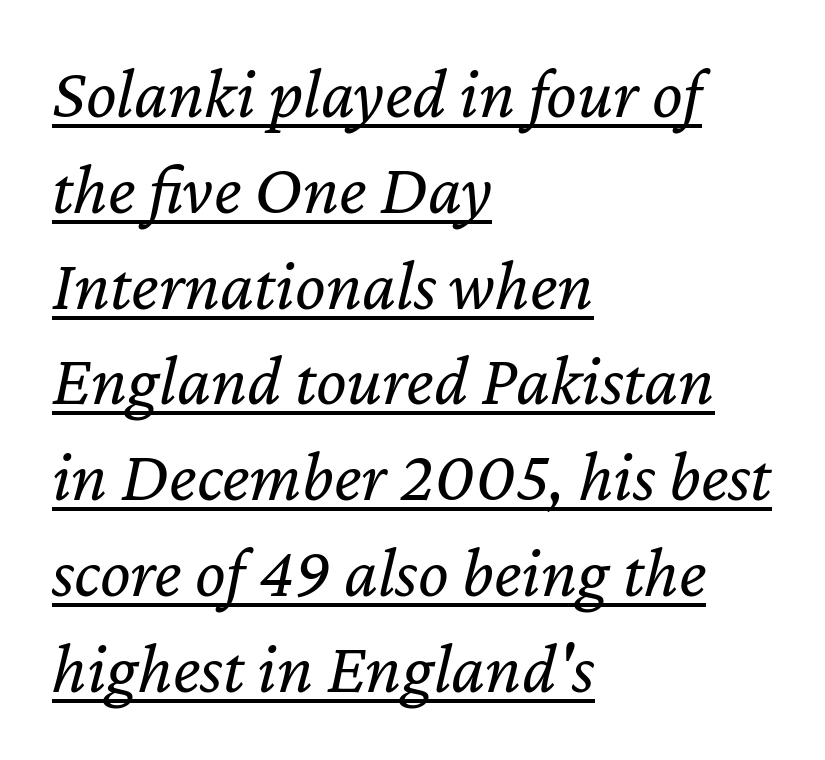
This sample uses an oblique cut, with every glyph tilted off the vertical. Where is the straight margin? On the left. The passage shown is underscored from start to finish. This sample has the flowing, uneven cadence of proportional lettering.
